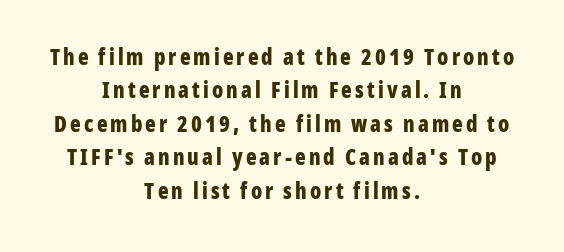
Q: Is the text bold? A: Yes.
Q: Is the text italic (slanted)? A: No, it is upright.
Q: Is the text underlined? A: No.
Q: How is the paragraph aligned? A: Centered.
Q: Is the spacing between lines tight, normal or loose? A: Normal.
